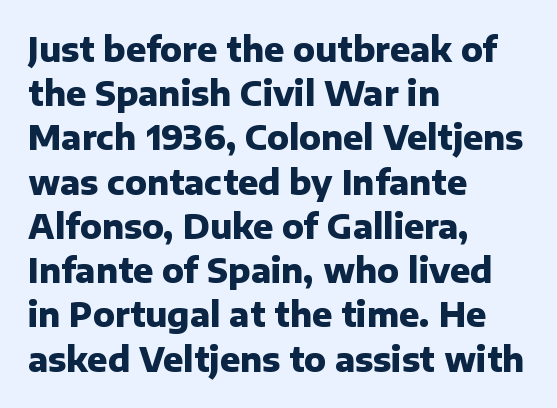
{"serif": "no", "italic": "no", "bold": "yes", "weight": "heavy", "width": "normal", "stroke_contrast": "low", "x_height": "medium", "monospaced": "no", "underline": "no", "align": "left", "line_spacing": "normal", "line_spacing_ratio": 1.34, "letter_spacing": "normal", "letter_spacing_em": 0.0, "glyph_px": 33}
